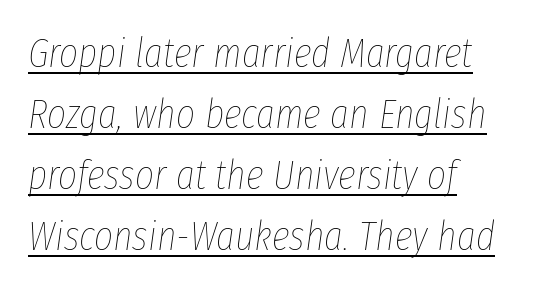
Here the designer chose a conventional face with non-uniform glyph widths. A rule runs beneath these lines of type. A student would call this left alignment; a typographer would say flush left, rag right. Baseline-to-baseline distance is the conventional proportion of letter height. No chunkiness to these letters — they're not bold.
